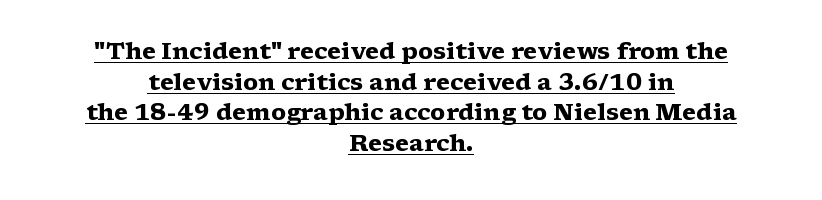
{"italic": "no", "bold": "yes", "underline": "yes", "align": "center", "line_spacing": "normal", "line_spacing_ratio": 1.33, "letter_spacing": "normal", "letter_spacing_em": 0.0, "glyph_px": 23}
